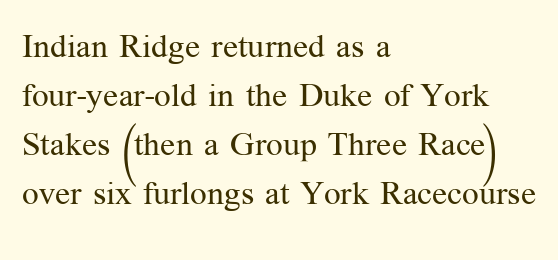
Stems here are at most as thick as an everyday book face. Old-style or modern, the face here clearly has serifs. Letter spacing: default. Words float on clear page, feet unadorned.
